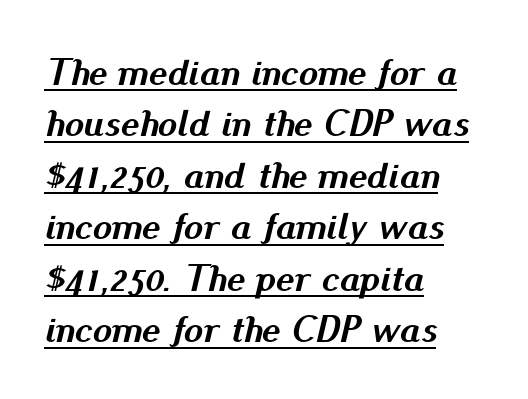
Q: Is the text bold? A: Yes.
Q: Is the text italic (slanted)? A: Yes, it leans right by about 13 degrees.
Q: Is the text underlined? A: Yes.
Q: How is the paragraph aligned? A: Left-aligned.
Q: Is the spacing between letters normal or unusually wide? A: Normal.
Q: Is the spacing between lines tight, normal or loose? A: Normal.
Q: Width (condensed, normal, or wide)? A: Normal.
Q: Stroke contrast? A: Medium.
Q: x-height? A: Small.
Q: Monospaced? A: No.
